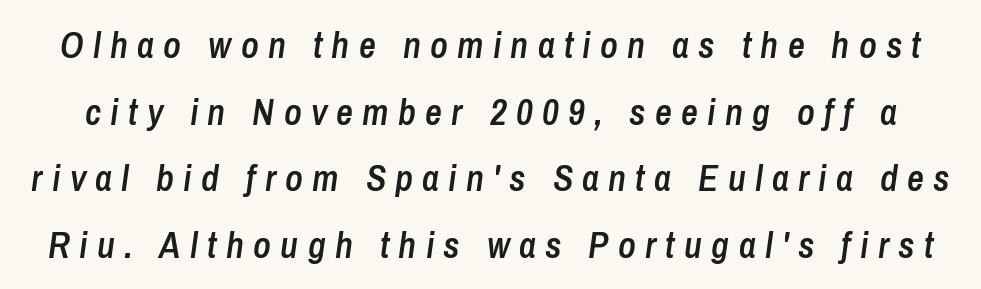
The image shows 37 px semibold, condensed type, italic (leaning right); set line spacing 1.8x, unusually wide letter spacing (+0.25 em), not underlined; low stroke contrast and a medium x-height.
